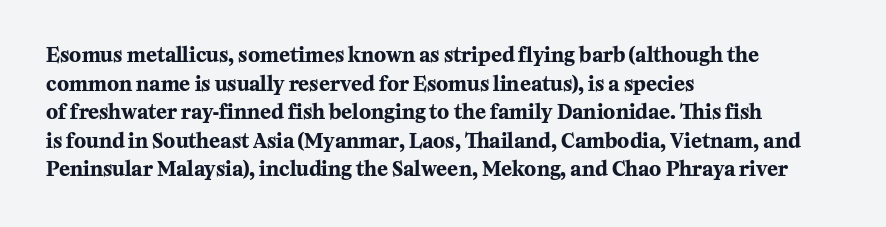
{"italic": "no", "bold": "yes", "underline": "no", "align": "left", "line_spacing": "normal", "line_spacing_ratio": 1.43, "letter_spacing": "normal", "letter_spacing_em": 0.0, "glyph_px": 20}
